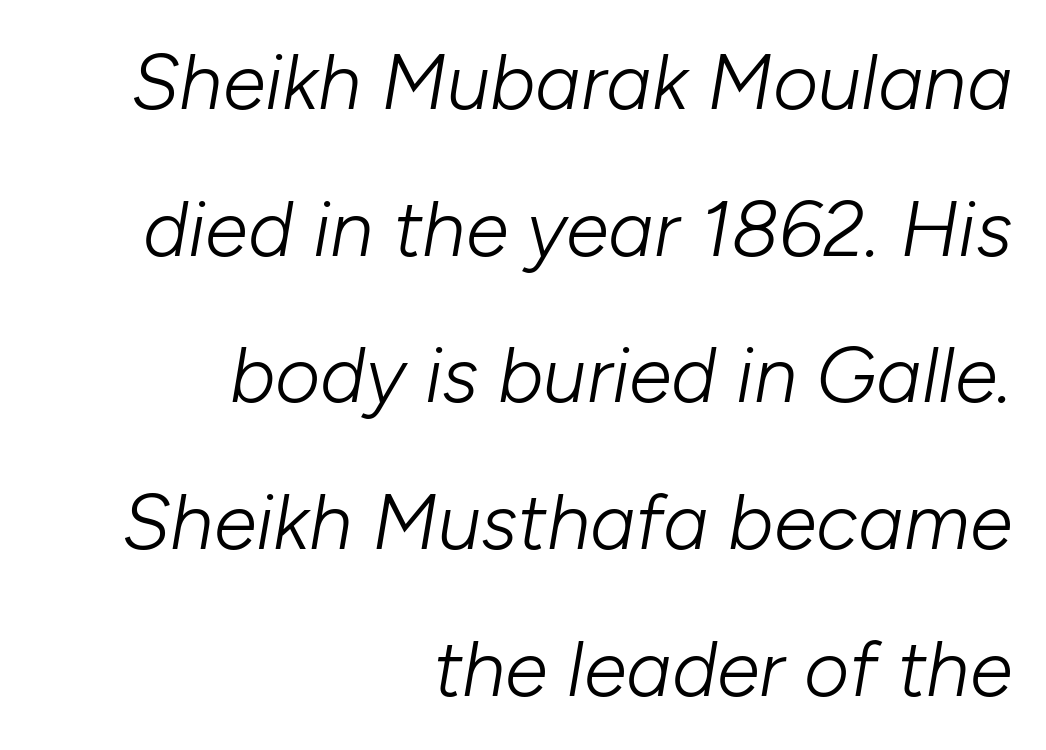
{"italic": "yes", "lean": "right", "slant_degrees": 10, "bold": "no", "weight": "light", "width": "normal", "stroke_contrast": "low", "x_height": "medium", "monospaced": "no", "underline": "no", "align": "right", "line_spacing_ratio": 1.88, "letter_spacing": "normal", "letter_spacing_em": 0.0, "glyph_px": 78}
